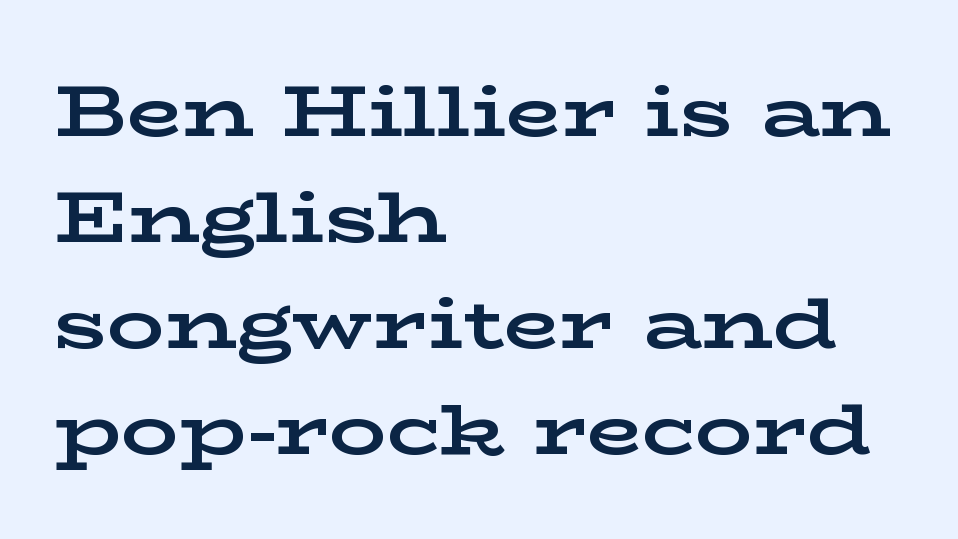
{"serif": "yes", "italic": "no", "bold": "yes", "weight": "bold", "width": "wide", "stroke_contrast": "low", "x_height": "medium", "monospaced": "no", "underline": "no", "align": "left", "line_spacing": "normal", "line_spacing_ratio": 1.47, "letter_spacing": "normal", "letter_spacing_em": 0.0, "glyph_px": 72}
